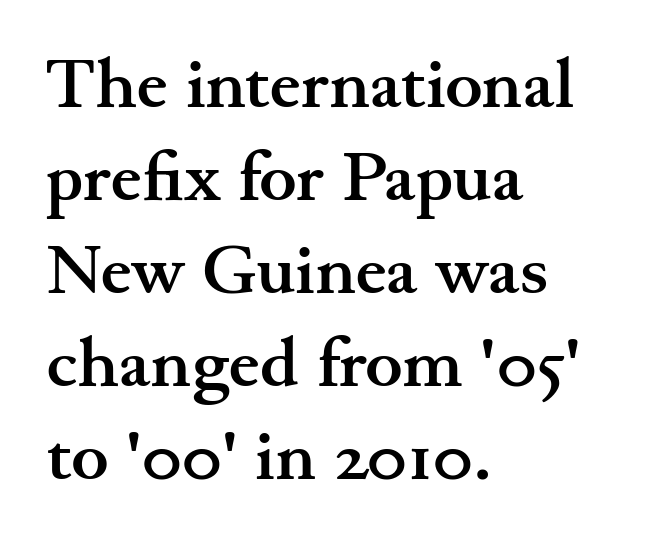
Typeset ragged right — the left edge is the straight one. No word sits above an underline. A roman cut, with each character standing at attention. Small tapered or slab feet sit at the stroke ends, so this counts as serif. The strokes are fattened all the way to bold.
